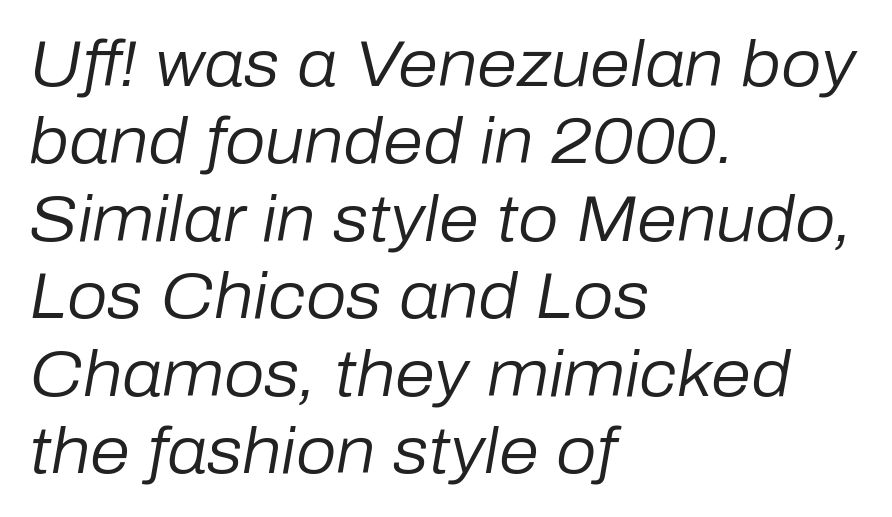
Q: Is the text bold? A: No.
Q: Is the text italic (slanted)? A: Yes, it leans right by about 10 degrees.
Q: Is the text underlined? A: No.
Q: How is the paragraph aligned? A: Left-aligned.
Q: Is the spacing between letters normal or unusually wide? A: Normal.
Q: Width (condensed, normal, or wide)? A: Normal.
Q: Stroke contrast? A: Low.
Q: x-height? A: Medium.
Q: Monospaced? A: No.
